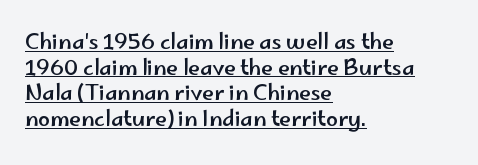
The image shows 21 px text type, upright; set left-aligned, line spacing 1.22x, normal letter spacing, underlined.
